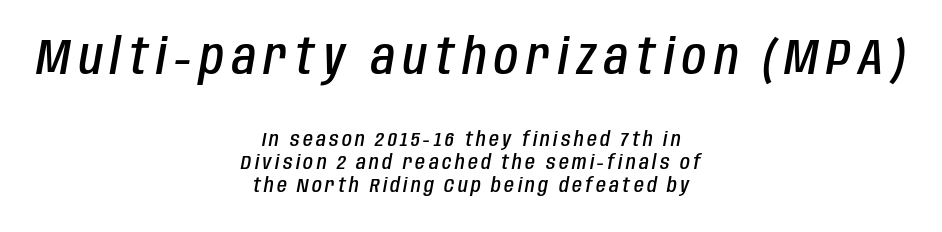
{"italic": "yes", "lean": "right", "slant_degrees": 10, "bold": "semi", "weight": "semibold", "width": "condensed", "stroke_contrast": "low", "x_height": "large", "monospaced": "no", "underline": "no", "align": "center", "line_spacing": "tight", "line_spacing_ratio": 1.14, "larger_block": "first", "size_ratio": 2.45, "glyph_px": 49}
